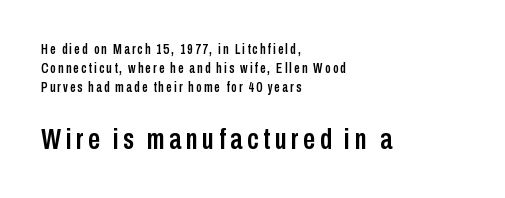
Q: Is the text italic (slanted)? A: No, it is upright.
Q: Is the typeface a serif or a sans-serif typeface? A: Sans-serif.
Q: Is the text underlined? A: No.
Q: How is the paragraph aligned? A: Left-aligned.
Q: Is the spacing between lines tight, normal or loose? A: Normal.
Q: Which block of text is set in a larger size, the first (top) or the second (bottom)? A: The second (bottom) one.
Q: Width (condensed, normal, or wide)? A: Condensed.
Q: Stroke contrast? A: Low.
Q: x-height? A: Medium.
Q: Monospaced? A: No.
